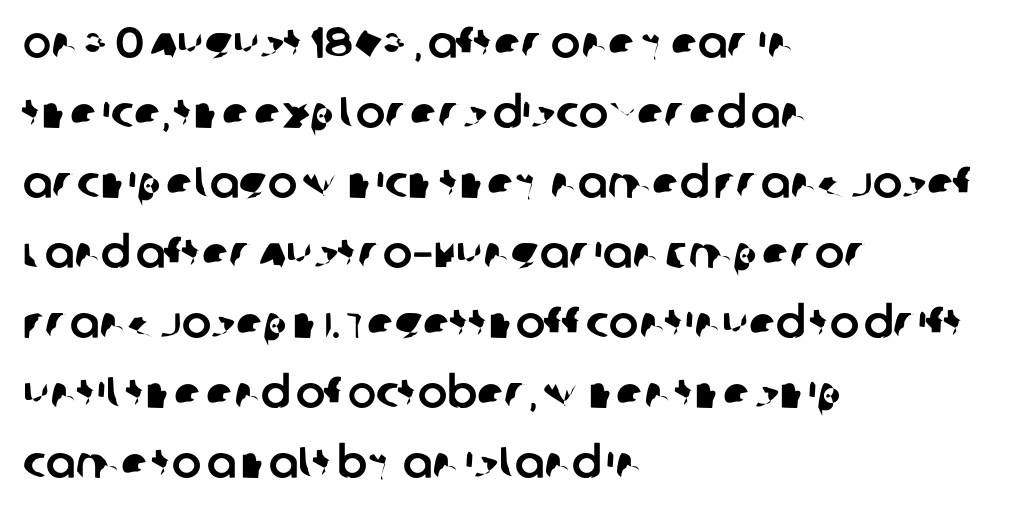
{"serif": "no", "width": "normal", "stroke_contrast": "low", "x_height": "large", "monospaced": "no", "underline": "no", "align": "left", "line_spacing": "normal", "line_spacing_ratio": 1.59, "letter_spacing": "normal", "letter_spacing_em": 0.0, "glyph_px": 44}
